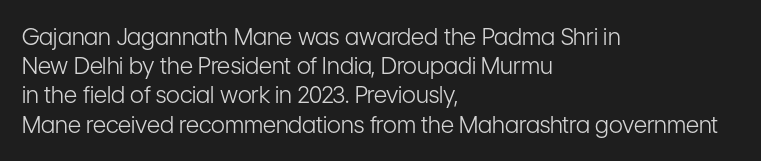
{"italic": "no", "bold": "no", "underline": "no", "align": "left", "line_spacing": "normal", "line_spacing_ratio": 1.27, "letter_spacing": "normal", "letter_spacing_em": 0.0, "glyph_px": 23}
